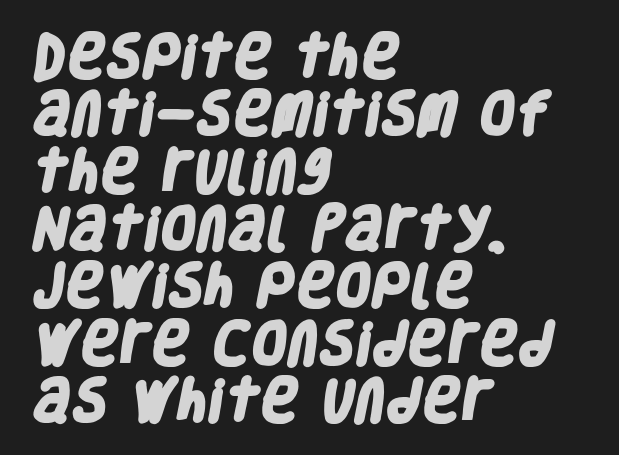
Q: Is the text bold? A: Yes.
Q: Is the typeface a serif or a sans-serif typeface? A: Sans-serif.
Q: Is the text underlined? A: No.
Q: How is the paragraph aligned? A: Left-aligned.
Q: Is the spacing between letters normal or unusually wide? A: Normal.
Q: Width (condensed, normal, or wide)? A: Condensed.
Q: Stroke contrast? A: Low.
Q: x-height? A: Large.
Q: Monospaced? A: No.
